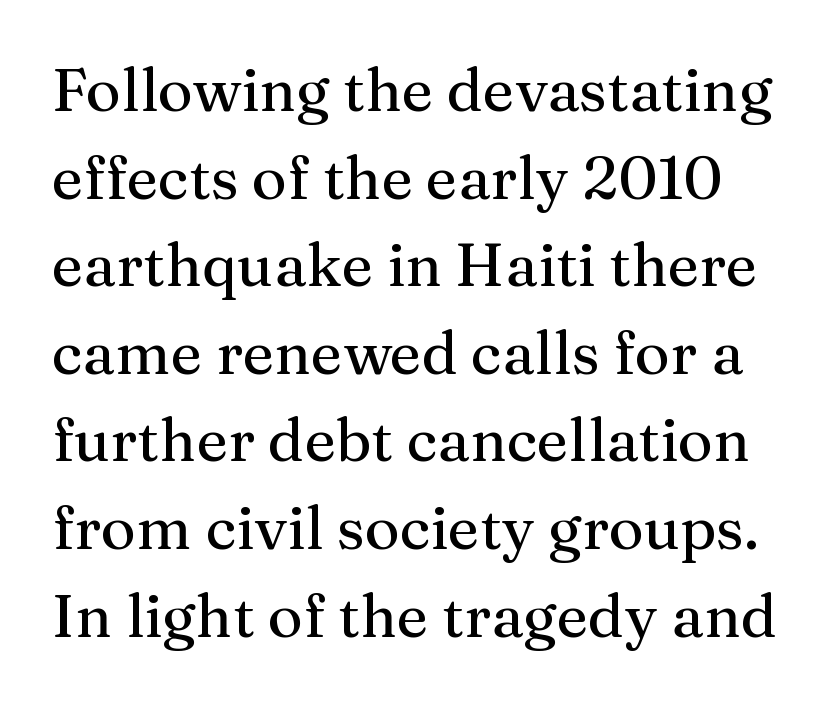
{"serif": "yes", "italic": "no", "width": "normal", "stroke_contrast": "medium", "x_height": "medium", "monospaced": "no", "underline": "no", "line_spacing": "normal", "line_spacing_ratio": 1.46, "letter_spacing": "normal", "letter_spacing_em": 0.0, "glyph_px": 60}
